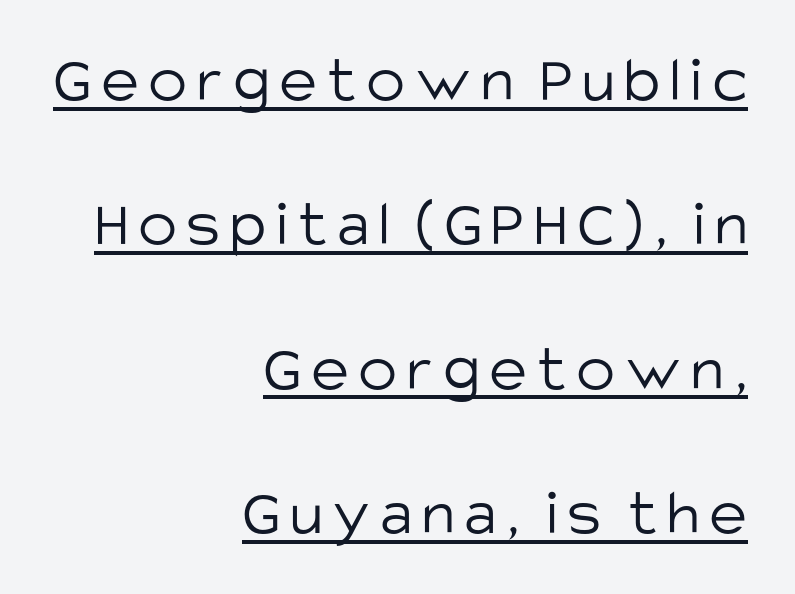
Q: Is the text bold? A: No.
Q: Is the text italic (slanted)? A: No, it is upright.
Q: Is the typeface a serif or a sans-serif typeface? A: Sans-serif.
Q: Is the text underlined? A: Yes.
Q: How is the paragraph aligned? A: Right-aligned.
Q: Is the spacing between lines tight, normal or loose? A: Loose.
Q: Width (condensed, normal, or wide)? A: Normal.
Q: Stroke contrast? A: Low.
Q: x-height? A: Large.
Q: Monospaced? A: No.
